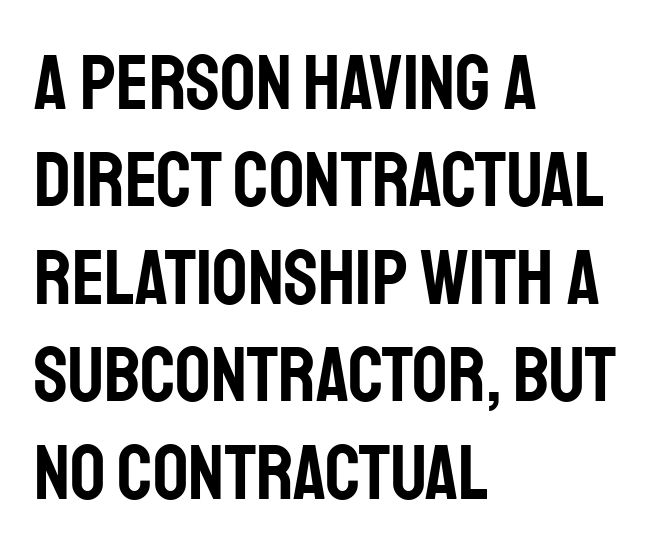
{"serif": "no", "italic": "no", "width": "condensed", "stroke_contrast": "low", "x_height": "large", "monospaced": "no", "underline": "no", "align": "left", "line_spacing": "normal", "line_spacing_ratio": 1.25, "letter_spacing": "normal", "letter_spacing_em": 0.0, "glyph_px": 78}
